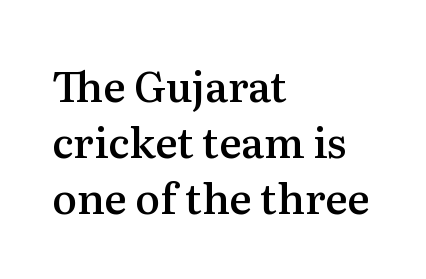
The image shows 42 px semibold serif type, upright; set left-aligned, normal line spacing (1.33x), normal letter spacing, not underlined; medium stroke contrast and a medium x-height.
